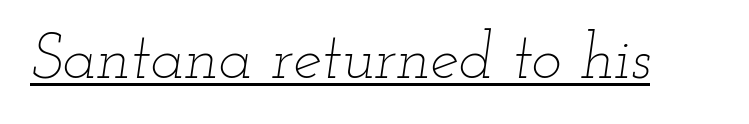
The image shows 64 px thin, wide type, italic (leaning right); set normal letter spacing, underlined; low stroke contrast and a small x-height.
